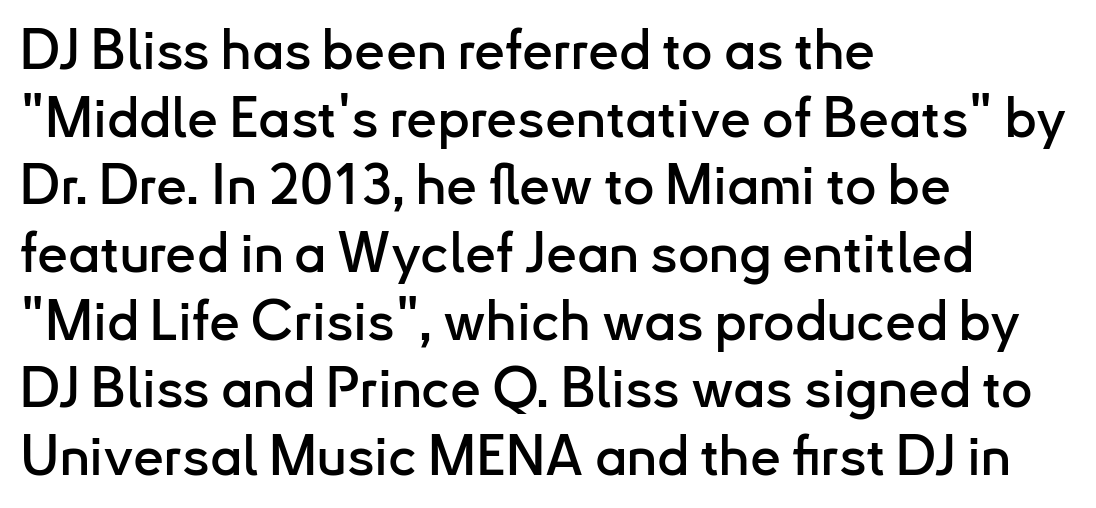
Q: Is the text italic (slanted)? A: No, it is upright.
Q: Is the typeface a serif or a sans-serif typeface? A: Sans-serif.
Q: Is the text underlined? A: No.
Q: How is the paragraph aligned? A: Left-aligned.
Q: Is the spacing between letters normal or unusually wide? A: Normal.
Q: Width (condensed, normal, or wide)? A: Normal.
Q: Stroke contrast? A: Low.
Q: x-height? A: Small.
Q: Monospaced? A: No.
